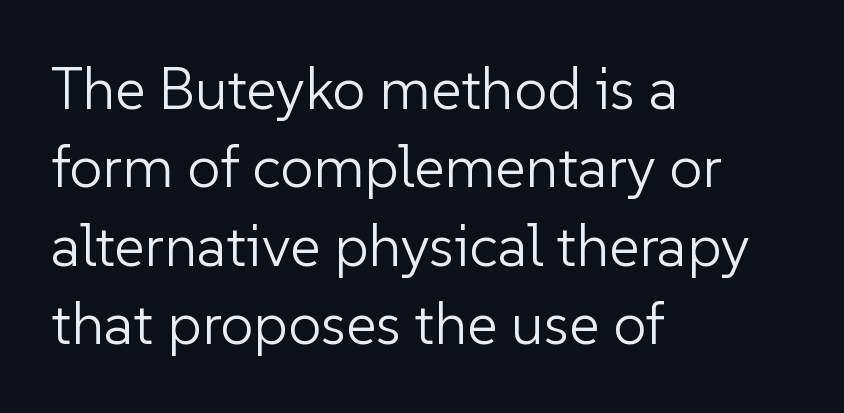
The image shows 59 px light sans-serif type, upright; set left-aligned, normal line spacing (1.33x), normal letter spacing, not underlined; low stroke contrast and a medium x-height.
